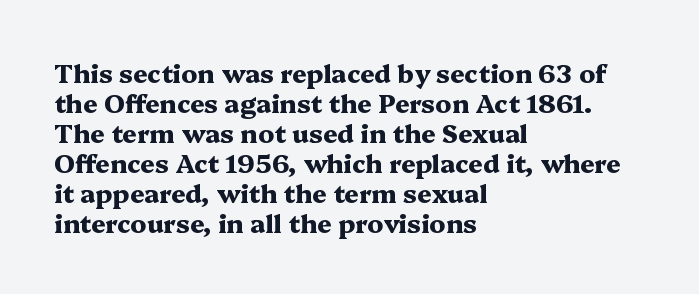
{"italic": "no", "bold": "yes", "underline": "no", "align": "left", "line_spacing_ratio": 1.2, "letter_spacing": "normal", "letter_spacing_em": 0.0, "glyph_px": 25}
